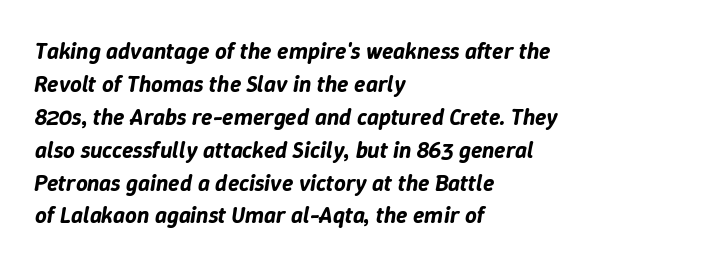
Q: Is the text italic (slanted)? A: Yes, it leans right by about 9 degrees.
Q: Is the text underlined? A: No.
Q: How is the paragraph aligned? A: Left-aligned.
Q: Is the spacing between letters normal or unusually wide? A: Normal.
Q: Is the spacing between lines tight, normal or loose? A: Normal.
